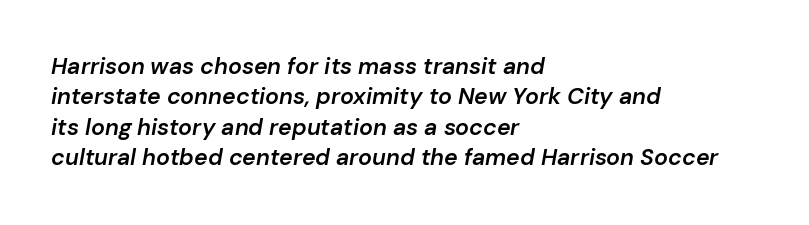
The image shows 23 px text type, italic (leaning right); set left-aligned, normal line spacing (1.32x), normal letter spacing, not underlined.
